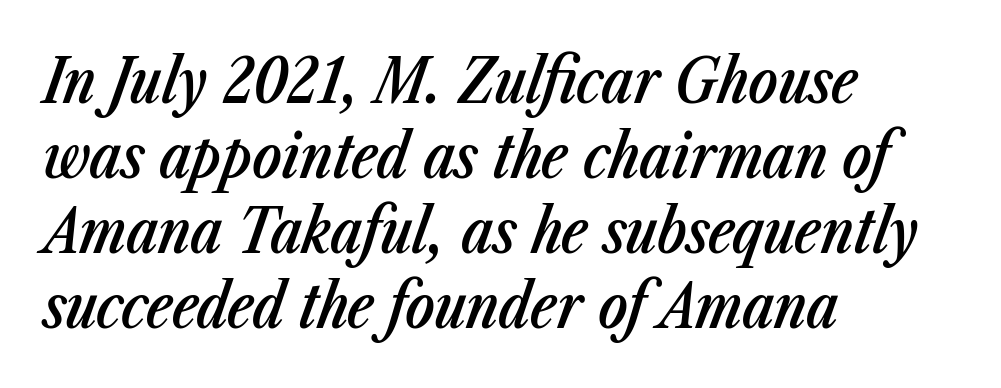
The passage is arranged the way most books set body copy — flush left. Tall strokes in this sample are angled rather than plumb. Note the varied advance widths — an 'i' is clearly narrower than an 'm'. The area under the type is left untouched.
